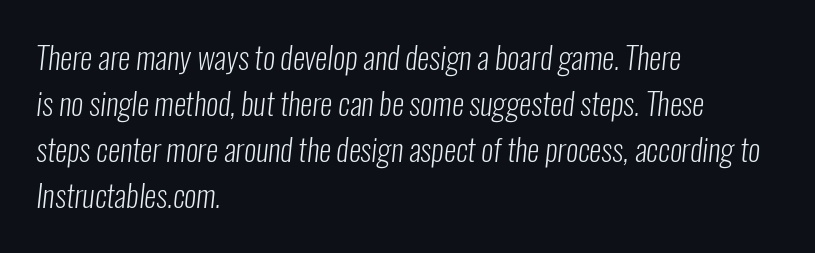
The image shows 31 px light, condensed sans-serif type; set left-aligned, normal line spacing (1.48x), normal letter spacing, not underlined; low stroke contrast and a medium x-height.
